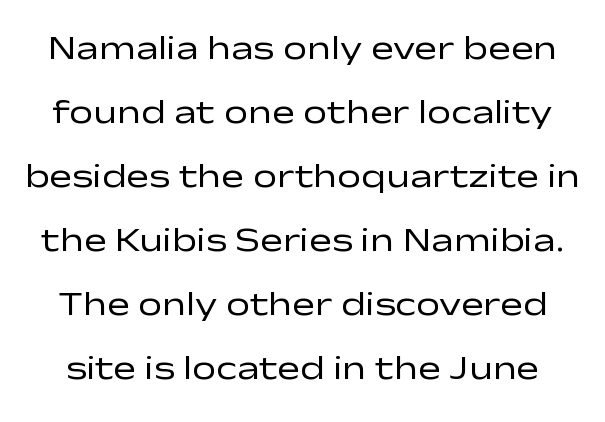
The image shows 34 px regular-weight, wide sans-serif type, upright; set line spacing 1.88x, normal letter spacing, not underlined; low stroke contrast and a medium x-height.
